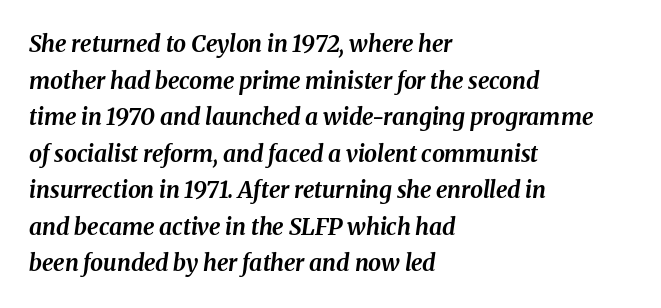
{"italic": "yes", "lean": "right", "slant_degrees": 8, "bold": "yes", "underline": "no", "align": "left", "line_spacing": "normal", "line_spacing_ratio": 1.59, "letter_spacing": "normal", "letter_spacing_em": 0.0, "glyph_px": 23}
